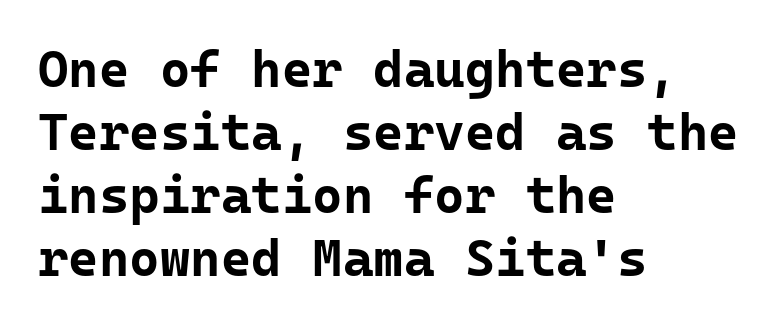
Q: Is the text bold? A: Yes.
Q: Is the text italic (slanted)? A: No, it is upright.
Q: Is the typeface a serif or a sans-serif typeface? A: Sans-serif.
Q: Is the text underlined? A: No.
Q: How is the paragraph aligned? A: Left-aligned.
Q: Is the spacing between letters normal or unusually wide? A: Normal.
Q: Width (condensed, normal, or wide)? A: Normal.
Q: Stroke contrast? A: Low.
Q: x-height? A: Medium.
Q: Monospaced? A: Yes.
